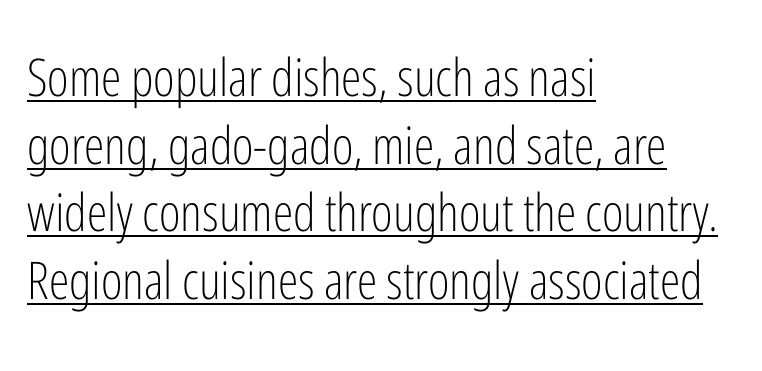
{"serif": "no", "italic": "no", "bold": "no", "weight": "light", "width": "condensed", "stroke_contrast": "low", "x_height": "medium", "monospaced": "no", "underline": "yes", "align": "left", "line_spacing": "normal", "line_spacing_ratio": 1.3, "letter_spacing": "normal", "letter_spacing_em": 0.0, "glyph_px": 52}
